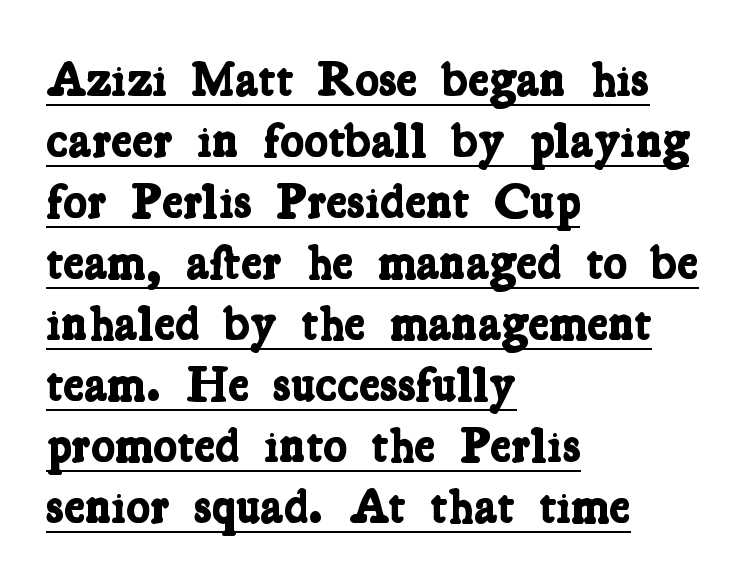
Q: Is the text bold? A: Yes.
Q: Is the typeface a serif or a sans-serif typeface? A: Serif.
Q: Is the text underlined? A: Yes.
Q: How is the paragraph aligned? A: Left-aligned.
Q: Is the spacing between letters normal or unusually wide? A: Normal.
Q: Width (condensed, normal, or wide)? A: Condensed.
Q: Stroke contrast? A: Low.
Q: x-height? A: Medium.
Q: Monospaced? A: No.
